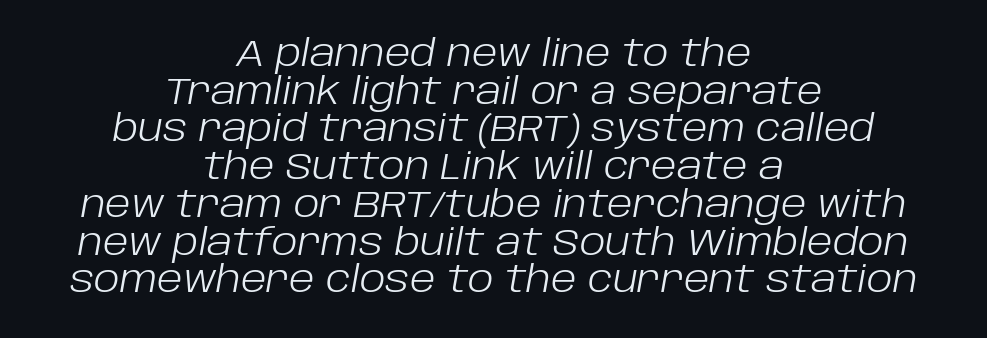
Q: Is the text bold? A: No.
Q: Is the text italic (slanted)? A: Yes, it leans right by about 10 degrees.
Q: Is the text underlined? A: No.
Q: How is the paragraph aligned? A: Centered.
Q: Is the spacing between letters normal or unusually wide? A: Normal.
Q: Is the spacing between lines tight, normal or loose? A: Tight.
Q: Width (condensed, normal, or wide)? A: Normal.
Q: Stroke contrast? A: Low.
Q: x-height? A: Large.
Q: Monospaced? A: No.
